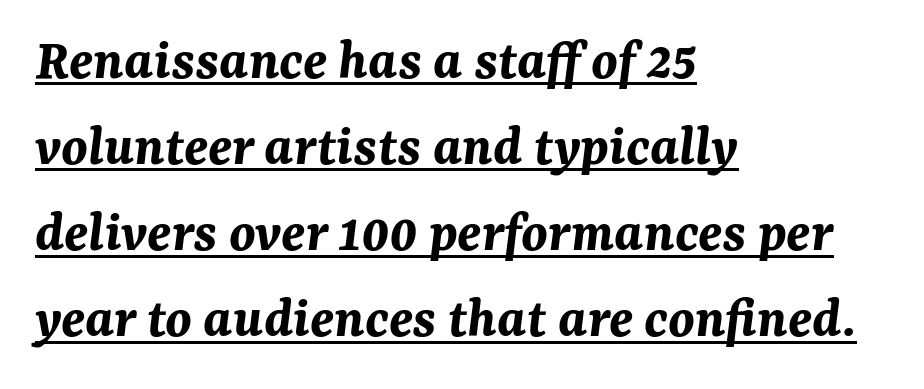
Whoever set this chose a conventional vertical rhythm. The characters look thick and weighty, a clear bold. The letters are slanted; this is an italic face. Looks like regular typesetting: each glyph gets only the width it needs. Has an underline been added? It has.
